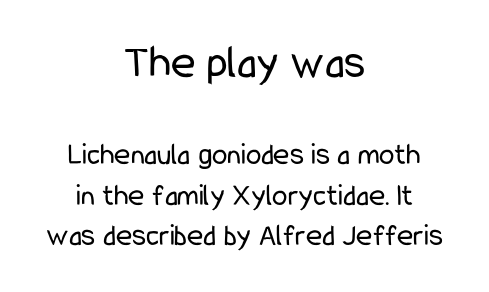
The image shows 47 px regular-weight, condensed sans-serif type, upright; set centered, normal line spacing (1.32x), normal letter spacing, not underlined; the first (top) block is 1.52x larger; low stroke contrast and a medium x-height.
